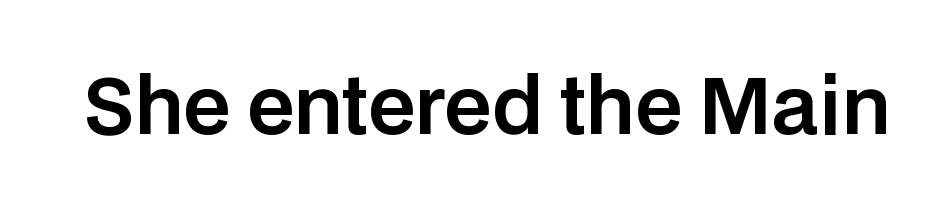
Q: Is the text italic (slanted)? A: No, it is upright.
Q: Is the typeface a serif or a sans-serif typeface? A: Sans-serif.
Q: Is the text underlined? A: No.
Q: Is the spacing between letters normal or unusually wide? A: Normal.
Q: Width (condensed, normal, or wide)? A: Normal.
Q: Stroke contrast? A: Low.
Q: x-height? A: Large.
Q: Monospaced? A: No.
